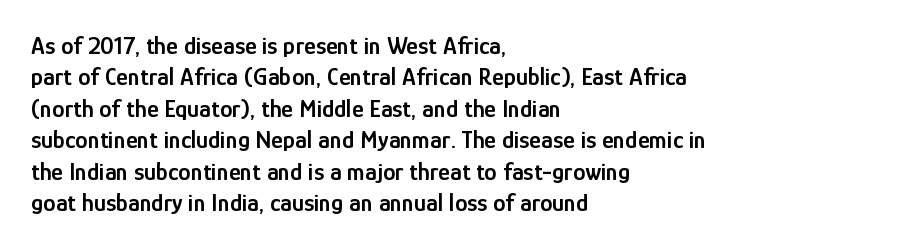
{"italic": "no", "bold": "semi", "underline": "no", "align": "left", "line_spacing": "normal", "line_spacing_ratio": 1.26, "letter_spacing": "normal", "letter_spacing_em": 0.0, "glyph_px": 25}
